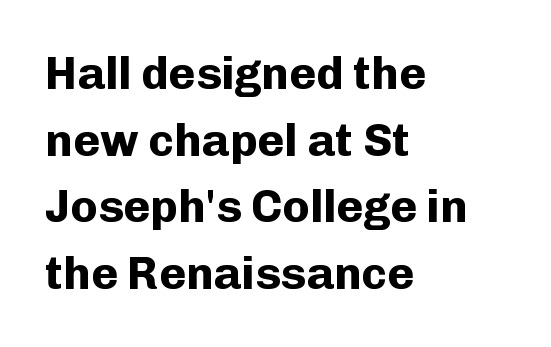
Q: Is the text bold? A: Yes.
Q: Is the text italic (slanted)? A: No, it is upright.
Q: Is the typeface a serif or a sans-serif typeface? A: Sans-serif.
Q: Is the text underlined? A: No.
Q: How is the paragraph aligned? A: Left-aligned.
Q: Is the spacing between letters normal or unusually wide? A: Normal.
Q: Is the spacing between lines tight, normal or loose? A: Normal.
Q: Width (condensed, normal, or wide)? A: Normal.
Q: Stroke contrast? A: Low.
Q: x-height? A: Medium.
Q: Monospaced? A: No.
